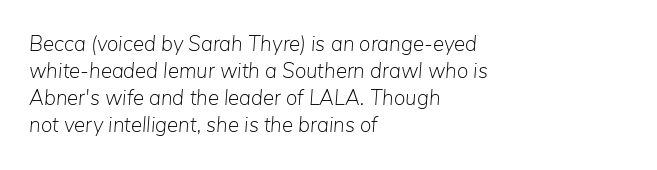
The image shows 21 px text type, italic (leaning right); set left-aligned, normal line spacing (1.29x), normal letter spacing, not underlined.
